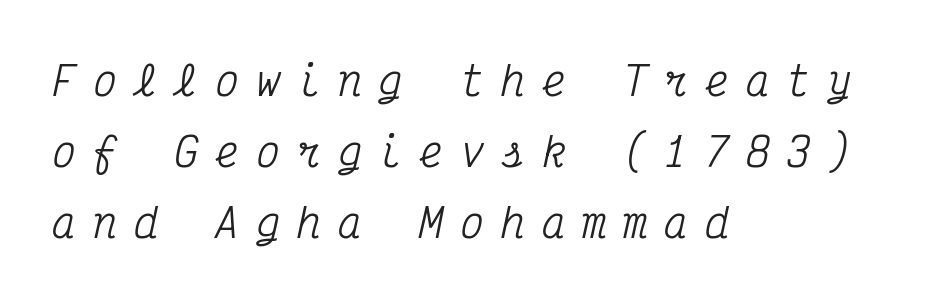
The image shows 40 px condensed serif type, italic (leaning right), monospaced; set left-aligned, line spacing 1.78x, unusually wide letter spacing (+0.42 em), not underlined; medium stroke contrast and a medium x-height.
